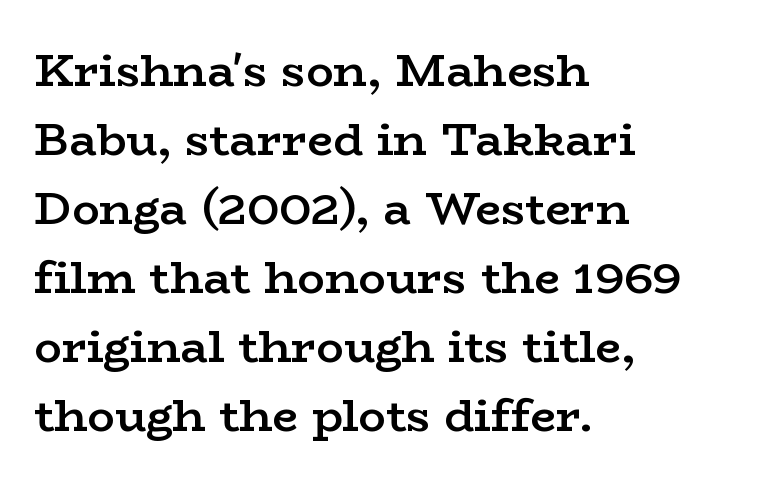
The image shows 46 px semibold, wide serif type, upright; set left-aligned, normal line spacing (1.5x), normal letter spacing, not underlined; low stroke contrast and a medium x-height.
